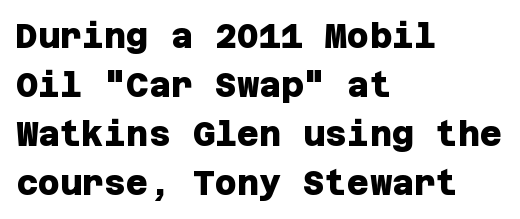
The image shows 34 px heavy sans-serif type; set left-aligned, normal line spacing (1.44x), normal letter spacing, not underlined; low stroke contrast and a large x-height.
